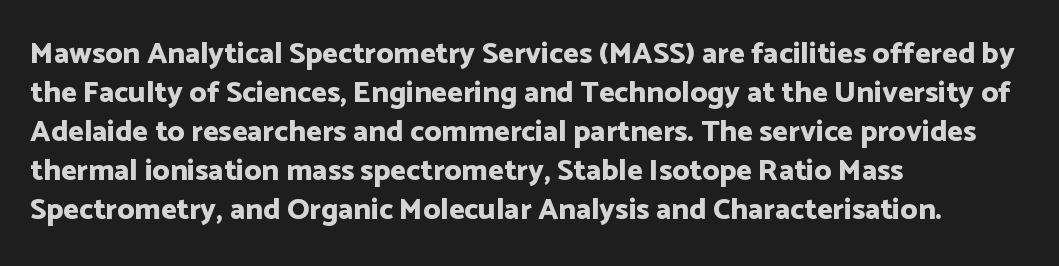
The image shows 30 px bold sans-serif type, upright; set left-aligned, normal line spacing (1.3x), normal letter spacing, not underlined; low stroke contrast and a medium x-height.
